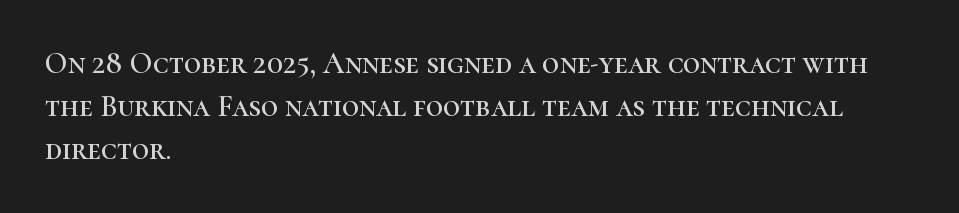
Tracking value appears to be zero — textbook default spacing. Underlining? Definitely not there. It's the straight-up-and-down kind of type. The setting favours the left margin, as ordinary paragraphs usually do. The leading is moderate, giving the passage an even texture.
